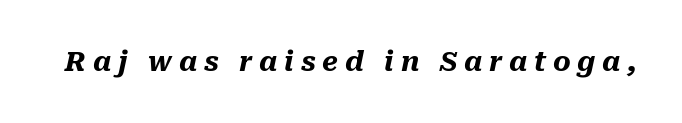
Q: Is the text bold? A: Yes.
Q: Is the text italic (slanted)? A: Yes, it leans right by about 10 degrees.
Q: Is the text underlined? A: No.
Q: Is the spacing between letters normal or unusually wide? A: Unusually wide.
